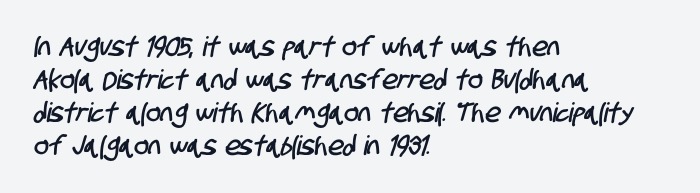
Descenders are the only things crossing below the line. Reading down the block, your eye returns to a fixed left position each line. Compared with typical body copy, the letter spacing here is the same.
